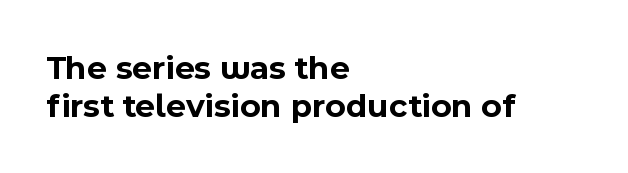
Does the leading feel generous? Not at all — it's pinched. Grotesque or geometric, the face here clearly has no serifs. Character widths vary here, with narrow letters taking less room than wide ones. Just letters on the line, the space beneath them empty.
